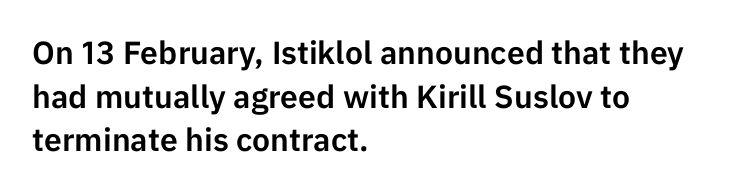
{"serif": "no", "italic": "no", "width": "normal", "stroke_contrast": "low", "x_height": "medium", "monospaced": "no", "underline": "no", "align": "left", "line_spacing": "normal", "line_spacing_ratio": 1.36, "letter_spacing": "normal", "letter_spacing_em": 0.0, "glyph_px": 32}
